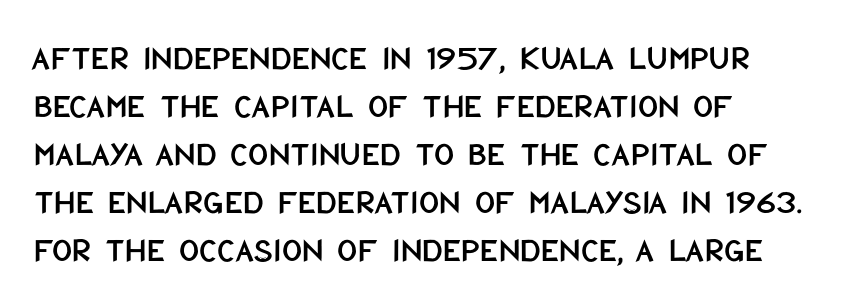
The image shows 35 px condensed sans-serif type, upright; set left-aligned, normal line spacing (1.37x), normal letter spacing, not underlined; low stroke contrast and a large x-height.
